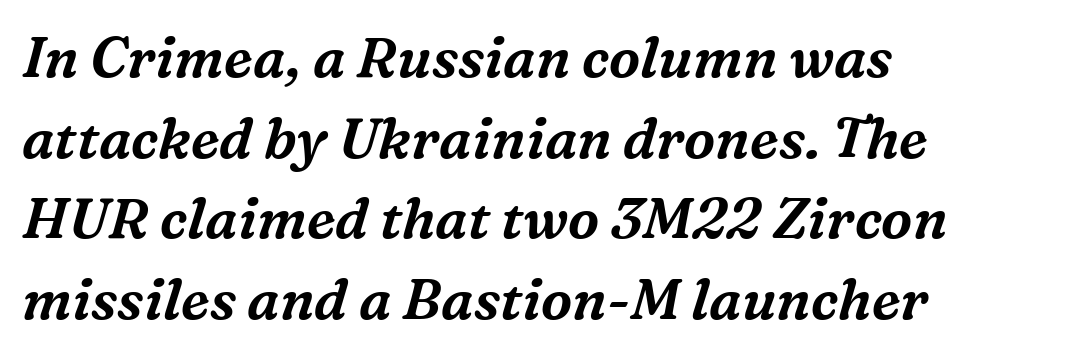
Honestly, the row spacing looks completely unremarkable. Unmarked baselines from the first word to the last. The setting favours the left margin, as ordinary paragraphs usually do. The axis of the letterforms is tilted away from vertical.
